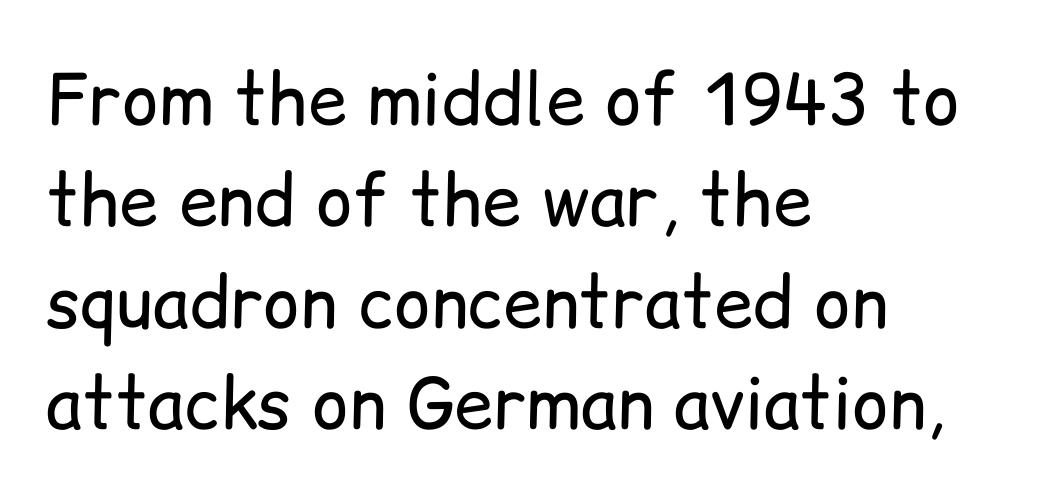
Q: Is the text bold? A: No.
Q: Is the text italic (slanted)? A: No, it is upright.
Q: Is the typeface a serif or a sans-serif typeface? A: Sans-serif.
Q: Is the text underlined? A: No.
Q: How is the paragraph aligned? A: Left-aligned.
Q: Is the spacing between letters normal or unusually wide? A: Normal.
Q: Is the spacing between lines tight, normal or loose? A: Normal.
Q: Width (condensed, normal, or wide)? A: Normal.
Q: Stroke contrast? A: Low.
Q: x-height? A: Medium.
Q: Monospaced? A: No.
